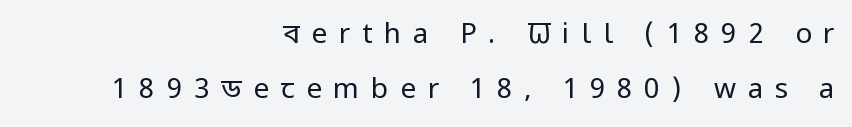
Q: Is the text bold? A: No.
Q: Is the text italic (slanted)? A: No, it is upright.
Q: Is the typeface a serif or a sans-serif typeface? A: Sans-serif.
Q: Is the text underlined? A: No.
Q: How is the paragraph aligned? A: Right-aligned.
Q: Is the spacing between letters normal or unusually wide? A: Unusually wide.
Q: Is the spacing between lines tight, normal or loose? A: Loose.
Q: Width (condensed, normal, or wide)? A: Condensed.
Q: Stroke contrast? A: Low.
Q: x-height? A: Large.
Q: Monospaced? A: No.
